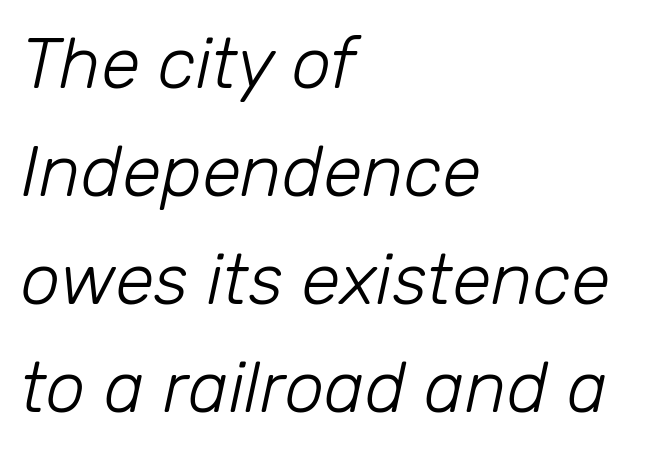
Q: Is the text bold? A: No.
Q: Is the text italic (slanted)? A: Yes, it leans right by about 12 degrees.
Q: Is the text underlined? A: No.
Q: How is the paragraph aligned? A: Left-aligned.
Q: Is the spacing between letters normal or unusually wide? A: Normal.
Q: Is the spacing between lines tight, normal or loose? A: Normal.
Q: Width (condensed, normal, or wide)? A: Normal.
Q: Stroke contrast? A: Low.
Q: x-height? A: Medium.
Q: Monospaced? A: No.
